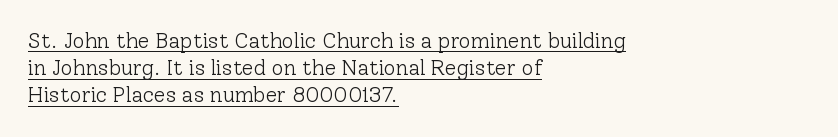
Teacher's note: observe the even left margin — that is flush-left alignment. Notice how the stems are strictly vertical — no italics here. In designer terms, the underline attribute is active on this setting. A typesetter would call this leading conventional body-copy spacing.
